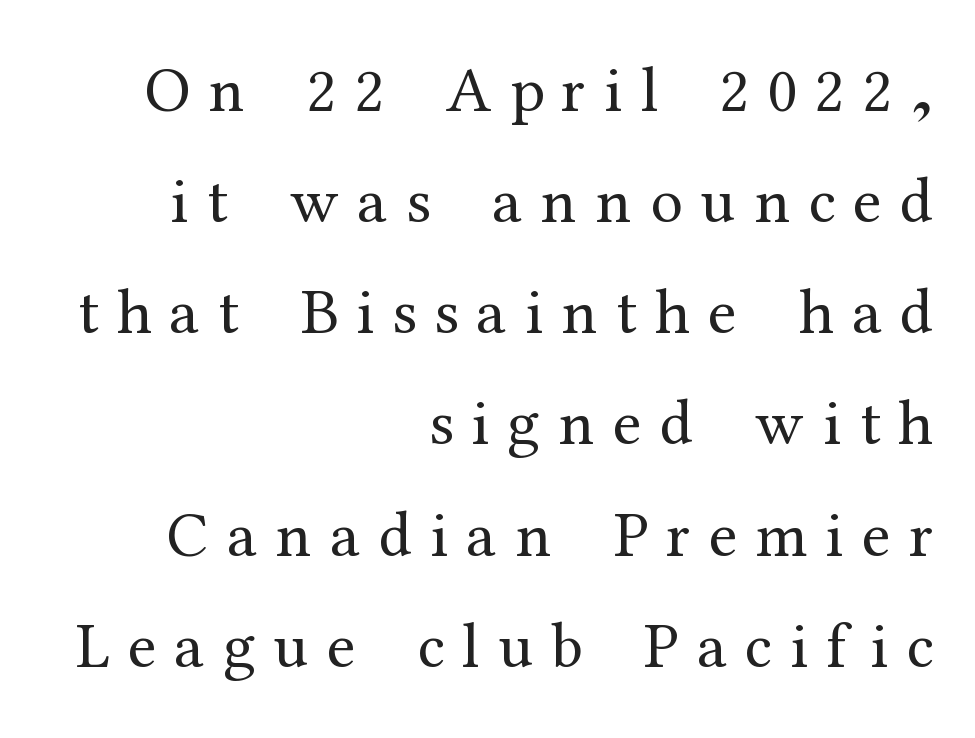
The lettering holds an erect, upright posture throughout. The glyphs are unaccompanied by any horizontal stroke below them. Spacing verdict: proportional, widths tailored to each character. Where is the straight margin? On the right.
